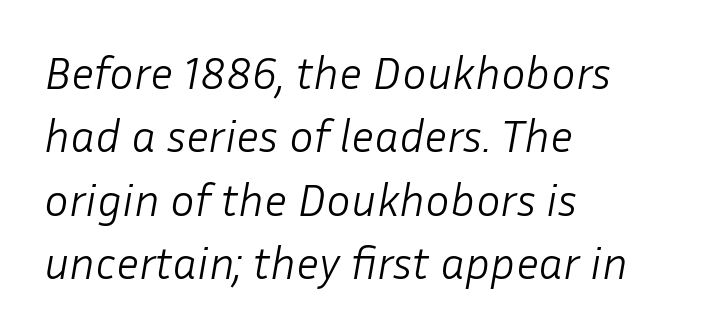
Proportional: the letters do not fall into vertical columns. Is the letter spacing exaggerated? No — it looks like the ordinary default. If you measured baseline to baseline, you'd find a middling distance. Underline: absent. Layout note: lines flush left. The letters are slanted; this is an italic face.
